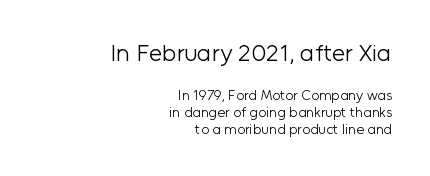
The emphasis by scale lands on block number one, above. The lettering holds an erect, upright posture throughout. Descenders hang freely into open space. Does extra space separate the letters? No, they use regular spacing. Caption: face not bold, strokes unweighted.
